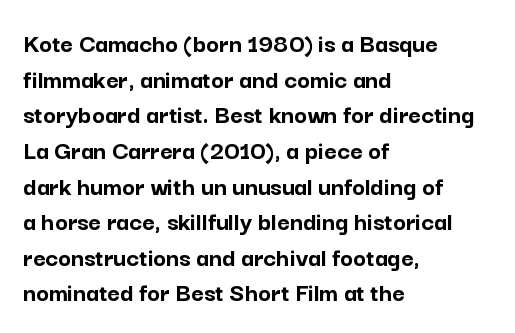
{"italic": "no", "bold": "yes", "underline": "no", "align": "left", "line_spacing": "normal", "line_spacing_ratio": 1.32, "letter_spacing": "normal", "letter_spacing_em": 0.0, "glyph_px": 27}
